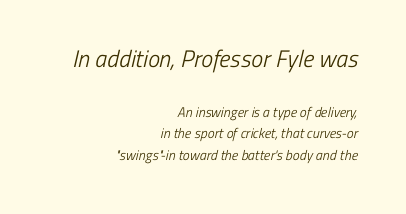
Q: Is the text bold? A: No.
Q: Is the text underlined? A: No.
Q: How is the paragraph aligned? A: Right-aligned.
Q: Is the spacing between letters normal or unusually wide? A: Normal.
Q: Is the spacing between lines tight, normal or loose? A: Normal.
Q: Which block of text is set in a larger size, the first (top) or the second (bottom)? A: The first (top) one.
